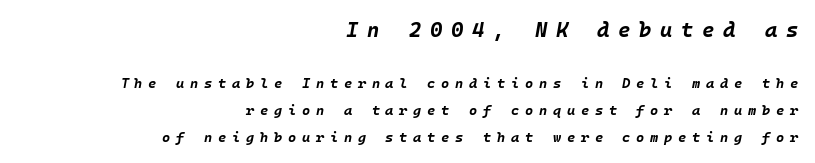
{"italic": "yes", "lean": "right", "slant_degrees": 10, "bold": "yes", "underline": "no", "align": "right", "line_spacing": "loose", "line_spacing_ratio": 1.94, "letter_spacing": "wide", "letter_spacing_em": 0.41, "larger_block": "first", "size_ratio": 1.5, "glyph_px": 21}
